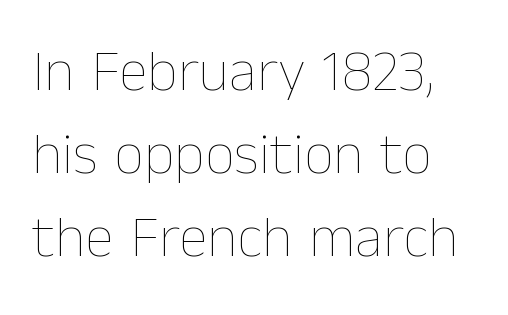
The image shows 59 px thin type, upright; set normal line spacing (1.41x), normal letter spacing, not underlined; low stroke contrast and a medium x-height.
